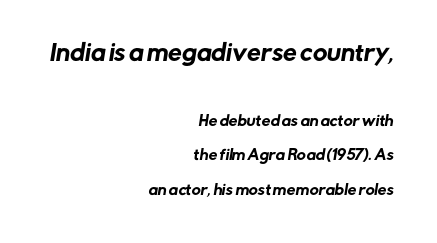
{"underline": "no", "align": "right", "line_spacing": "loose", "line_spacing_ratio": 2.44, "letter_spacing": "normal", "letter_spacing_em": 0.0, "larger_block": "first", "size_ratio": 1.57, "glyph_px": 22}
